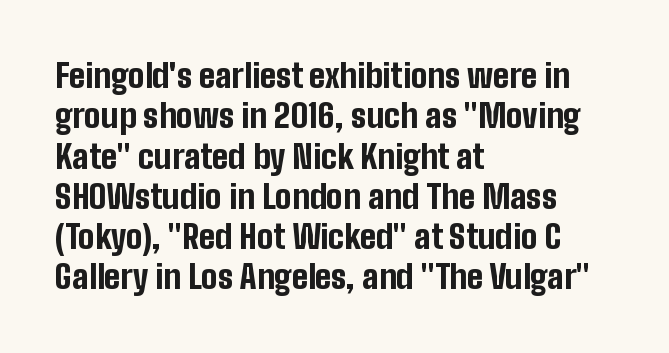
Q: Is the text bold? A: Yes.
Q: Is the text italic (slanted)? A: No, it is upright.
Q: Is the typeface a serif or a sans-serif typeface? A: Sans-serif.
Q: Is the text underlined? A: No.
Q: How is the paragraph aligned? A: Left-aligned.
Q: Is the spacing between letters normal or unusually wide? A: Normal.
Q: Width (condensed, normal, or wide)? A: Condensed.
Q: Stroke contrast? A: Low.
Q: x-height? A: Medium.
Q: Monospaced? A: No.
